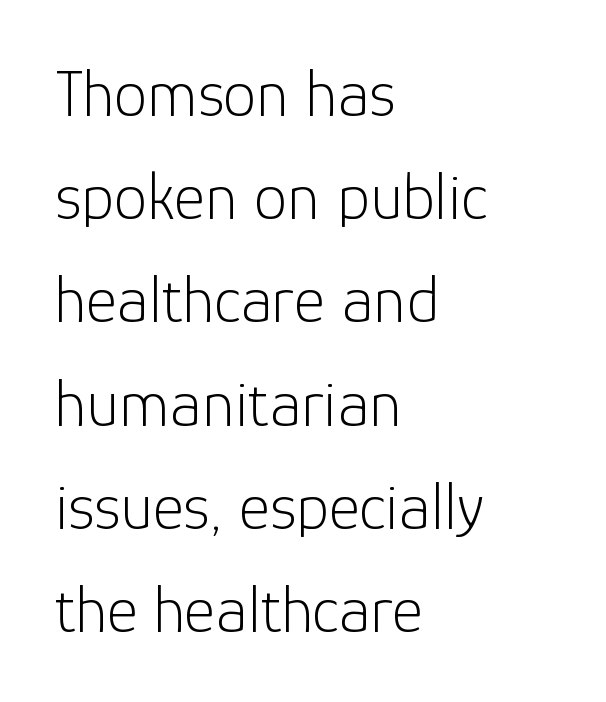
Q: Is the text bold? A: No.
Q: Is the text italic (slanted)? A: No, it is upright.
Q: Is the typeface a serif or a sans-serif typeface? A: Sans-serif.
Q: Is the text underlined? A: No.
Q: How is the paragraph aligned? A: Left-aligned.
Q: Is the spacing between letters normal or unusually wide? A: Normal.
Q: Is the spacing between lines tight, normal or loose? A: Normal.
Q: Width (condensed, normal, or wide)? A: Normal.
Q: Stroke contrast? A: Low.
Q: x-height? A: Medium.
Q: Monospaced? A: No.
